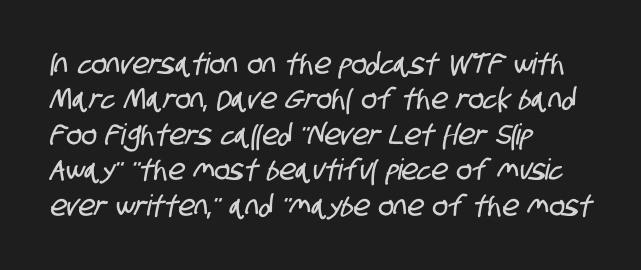
Compared with typical body copy, the letter spacing here is the same. Leftover space on each line is placed entirely after the last word. The baseline area is clear. Think of a printed novel: that variable character pitch is what you see here. The face used here is a sans, in the tradition of grotesques and geometrics.
